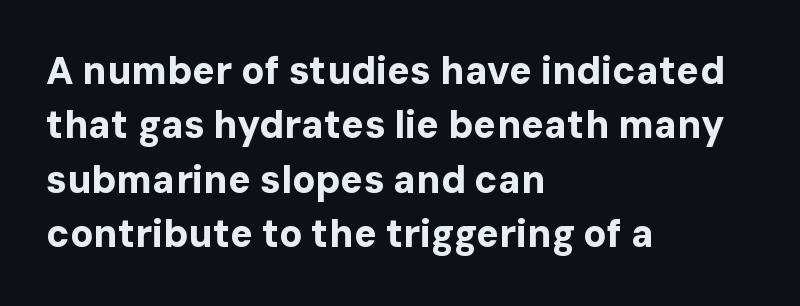
The image shows 38 px bold sans-serif type, upright; set left-aligned, normal line spacing (1.43x), normal letter spacing, not underlined; low stroke contrast and a medium x-height.
